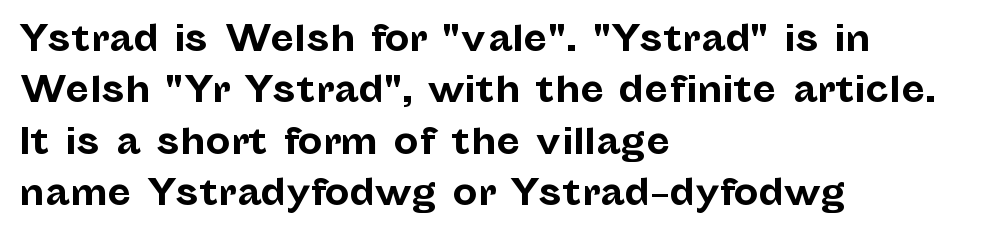
{"serif": "no", "italic": "no", "bold": "yes", "weight": "bold", "width": "normal", "stroke_contrast": "low", "x_height": "medium", "monospaced": "no", "underline": "no", "align": "left", "line_spacing": "normal", "line_spacing_ratio": 1.47, "letter_spacing": "normal", "letter_spacing_em": 0.0, "glyph_px": 35}
